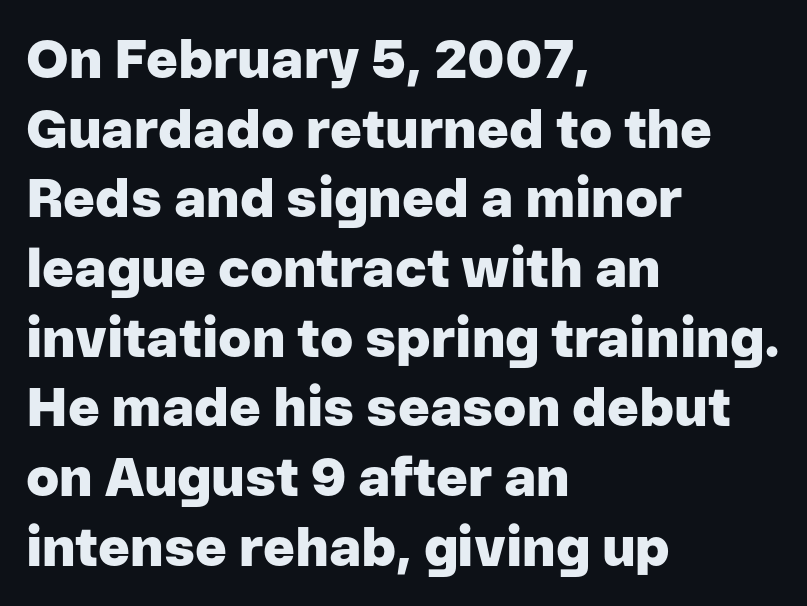
Spacing between characters is what you'd get straight out of the box. If you drew a line through each stem, it would be perfectly vertical. The sample has been set heavy, in full bold. This rendering uses left alignment, leaving the right contour irregular. Leading: standard.
